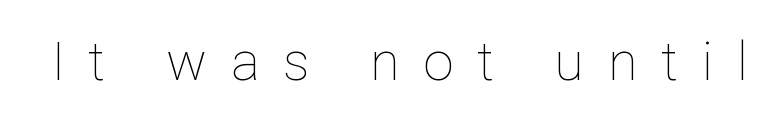
The image shows 54 px thin type, upright; set unusually wide letter spacing (+0.44 em), not underlined; low stroke contrast and a medium x-height.
